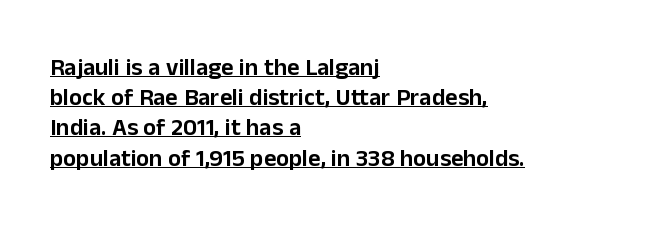
Q: Is the text italic (slanted)? A: No, it is upright.
Q: Is the text underlined? A: Yes.
Q: How is the paragraph aligned? A: Left-aligned.
Q: Is the spacing between letters normal or unusually wide? A: Normal.
Q: Is the spacing between lines tight, normal or loose? A: Normal.
